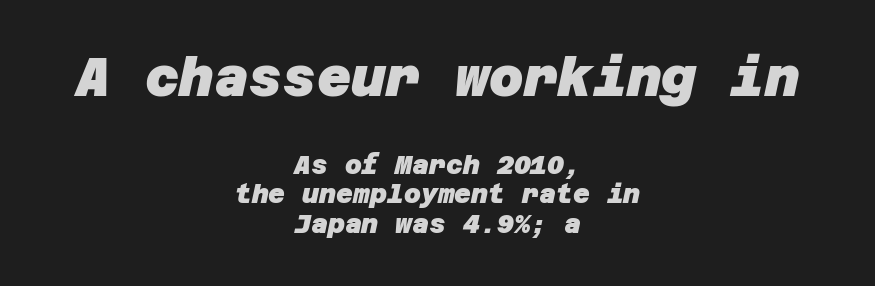
Q: Is the text bold? A: Yes.
Q: Is the typeface a serif or a sans-serif typeface? A: Sans-serif.
Q: Is the text underlined? A: No.
Q: How is the paragraph aligned? A: Centered.
Q: Is the spacing between letters normal or unusually wide? A: Normal.
Q: Is the spacing between lines tight, normal or loose? A: Tight.
Q: Which block of text is set in a larger size, the first (top) or the second (bottom)? A: The first (top) one.
Q: Width (condensed, normal, or wide)? A: Normal.
Q: Stroke contrast? A: Low.
Q: x-height? A: Large.
